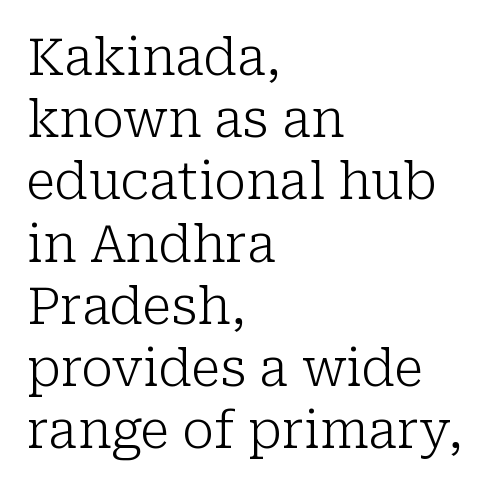
{"serif": "yes", "italic": "no", "bold": "no", "weight": "light", "width": "normal", "stroke_contrast": "low", "x_height": "medium", "monospaced": "no", "underline": "no", "align": "left", "line_spacing_ratio": 1.22, "letter_spacing": "normal", "letter_spacing_em": 0.0, "glyph_px": 51}
